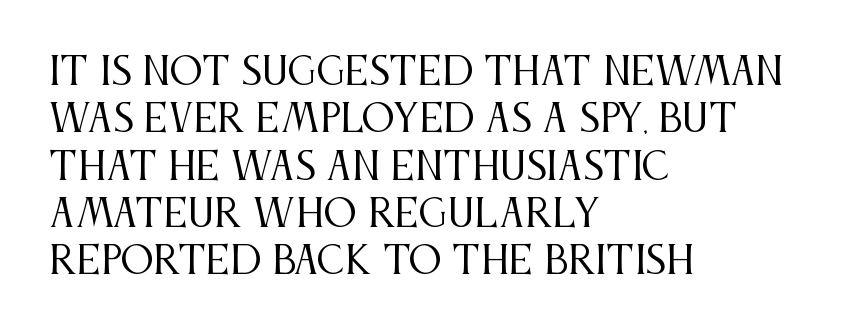
Note the varied advance widths — an 'i' is clearly narrower than an 'm'. Notice how the passage keeps a crisp vertical edge on the left only. Stems here are at most as thick as an everyday book face. Quick note: underline off. This sample keeps an unexceptional amount of space between lines.
